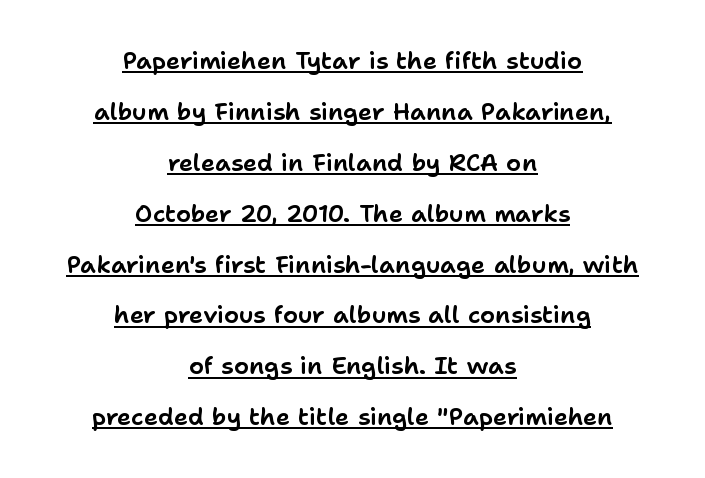
Q: Is the text italic (slanted)? A: No, it is upright.
Q: Is the text underlined? A: Yes.
Q: How is the paragraph aligned? A: Centered.
Q: Is the spacing between letters normal or unusually wide? A: Normal.
Q: Is the spacing between lines tight, normal or loose? A: Loose.
